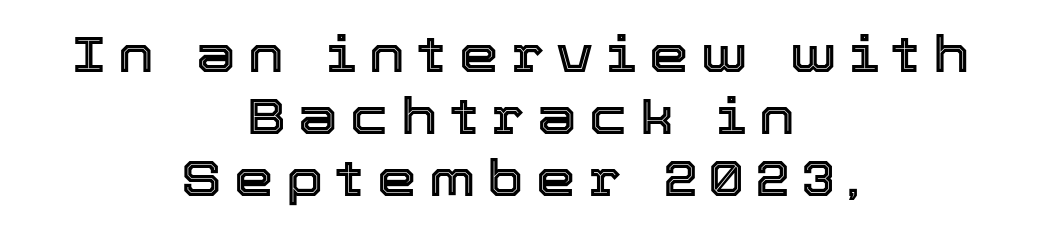
Here the designer chose a conventional face with non-uniform glyph widths. Upright lettering throughout. Clear beneath every line of the passage. In terms of letterspacing, this is a distinctly airy, spread setting.
